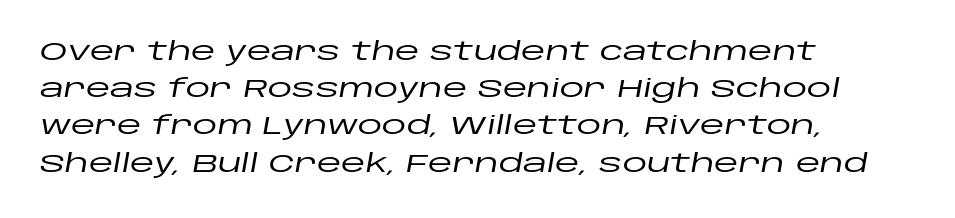
{"italic": "yes", "lean": "right", "slant_degrees": 10, "underline": "no", "align": "left", "line_spacing": "normal", "line_spacing_ratio": 1.49, "letter_spacing": "normal", "letter_spacing_em": 0.0, "glyph_px": 25}
